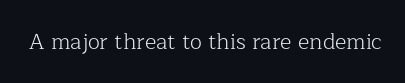
{"italic": "no", "bold": "no", "underline": "no", "letter_spacing": "normal", "letter_spacing_em": 0.0, "glyph_px": 22}
